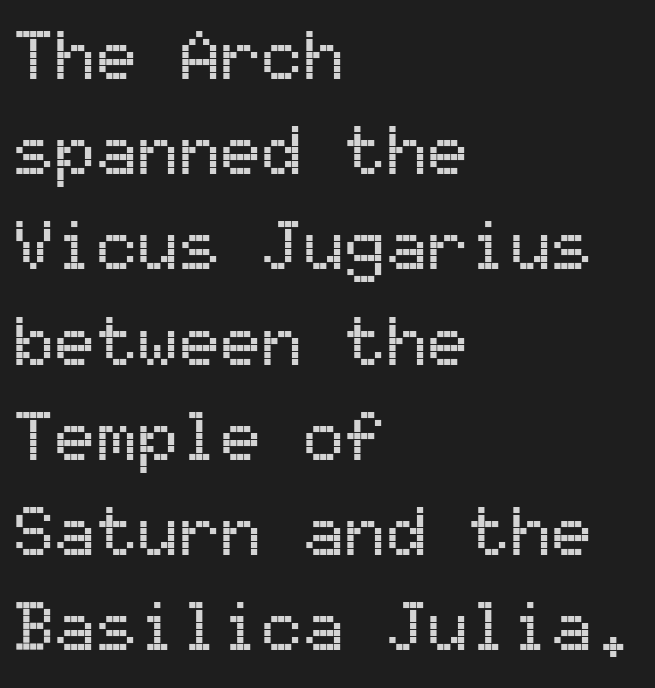
Q: Is the text italic (slanted)? A: No, it is upright.
Q: Is the typeface a serif or a sans-serif typeface? A: Sans-serif.
Q: Is the text underlined? A: No.
Q: How is the paragraph aligned? A: Left-aligned.
Q: Is the spacing between letters normal or unusually wide? A: Normal.
Q: Is the spacing between lines tight, normal or loose? A: Normal.
Q: Width (condensed, normal, or wide)? A: Normal.
Q: Stroke contrast? A: Medium.
Q: x-height? A: Medium.
Q: Monospaced? A: Yes.
